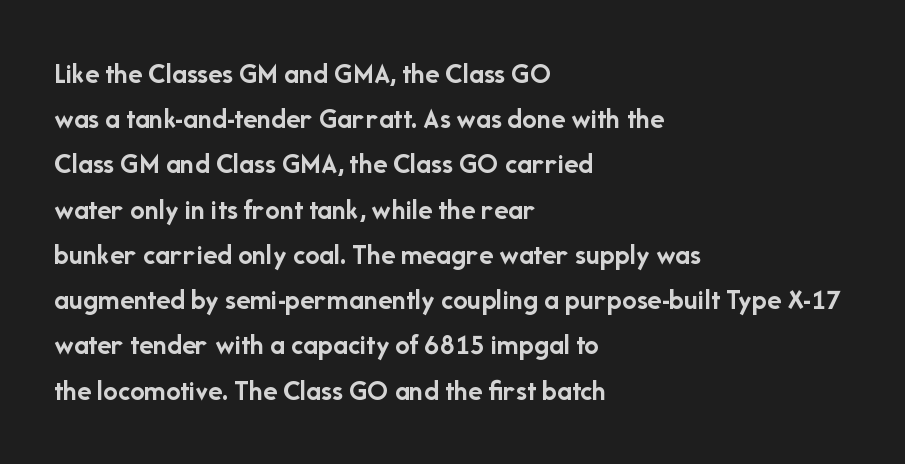
A bare baseline throughout the passage. It's the straight-up-and-down kind of type. Typographic density is high because the face is bold. Horizontal alignment here is leftward, the default for most running prose. Vertically, the passage feels balanced, rows spaced as you'd expect.
